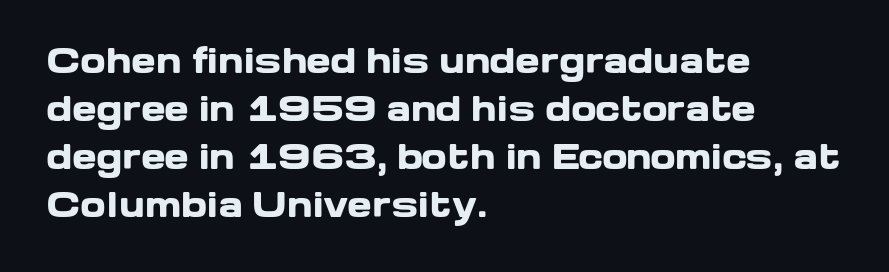
The image shows 33 px heavy, wide sans-serif type, upright; set left-aligned, normal line spacing (1.45x), normal letter spacing, not underlined; low stroke contrast and a medium x-height.
